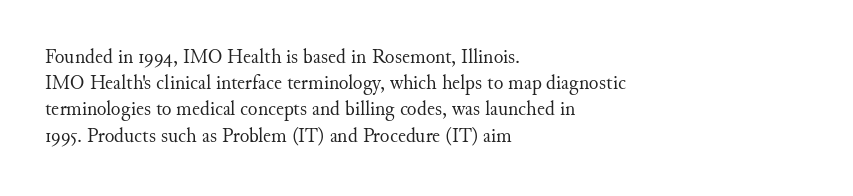
No chunkiness to these letters — they're not bold. Alignment: flush left. Do the letters lean? They stand straight. Horizontal bands of white between lines are of average thickness. Has an underline been added? It has not. Is the letter spacing exaggerated? No — it looks like the ordinary default.
